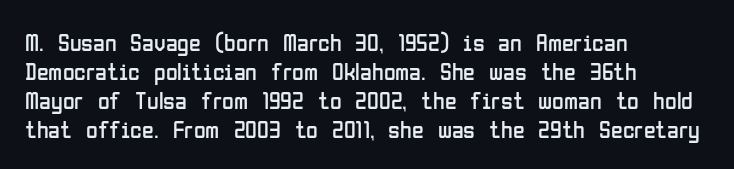
Q: Is the text bold? A: No.
Q: Is the text italic (slanted)? A: No, it is upright.
Q: Is the text underlined? A: No.
Q: How is the paragraph aligned? A: Left-aligned.
Q: Is the spacing between letters normal or unusually wide? A: Normal.
